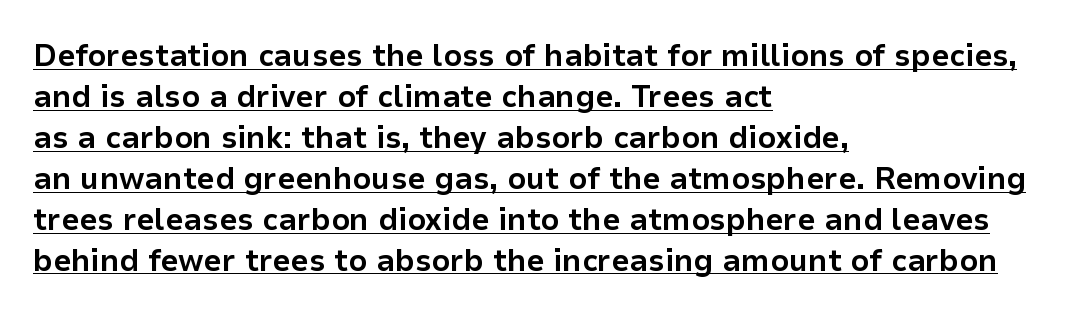
The line texture is even and compact thanks to regular tracking. These lines are set flush left with a ragged right edge. Note the varied advance widths — an 'i' is clearly narrower than an 'm'. The face used here has the dense, thick strokes of a bold. Check where the strokes stop: nothing finishes them off — pure sans.
